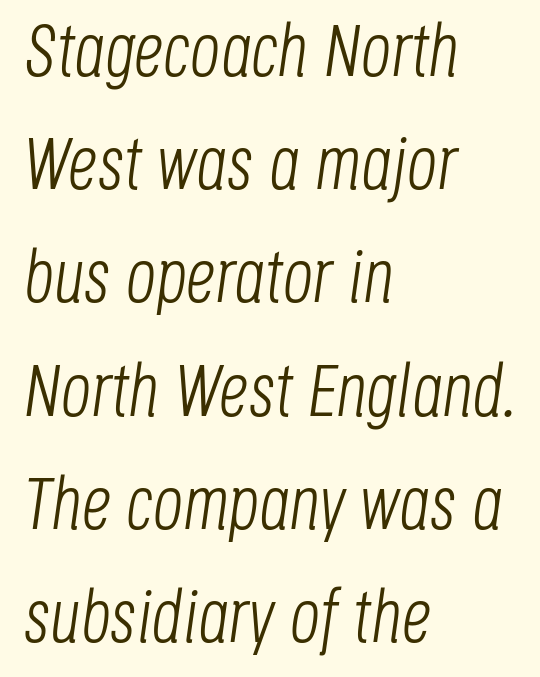
Only glyphs here, with clear space below each row. No extra tracking has been applied to these lines. Style check: oblique. Alignment: flush left. How would I describe the line gaps? Plain and ordinary.
